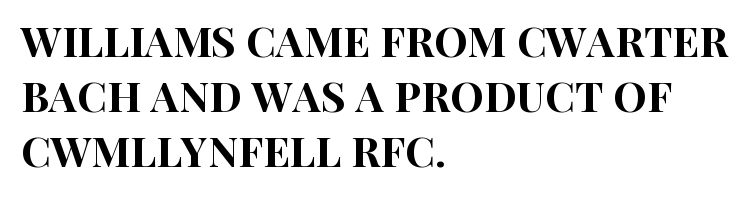
The image shows 42 px condensed sans-serif type, upright; set left-aligned, normal line spacing (1.31x), normal letter spacing, not underlined; high stroke contrast and a large x-height.
